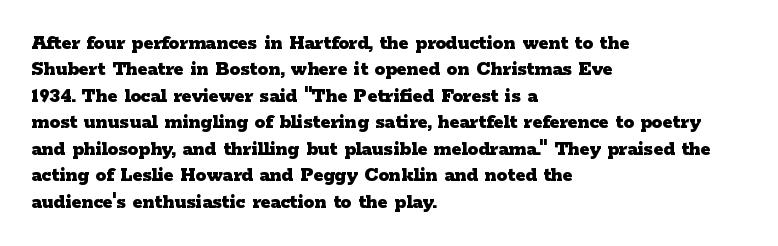
What weight is shown? A full bold with thick strokes. The lettering holds an erect, upright posture throughout. Plain, unruled lines of type. The rendering keeps characters at their native spacing. Leading: standard.
